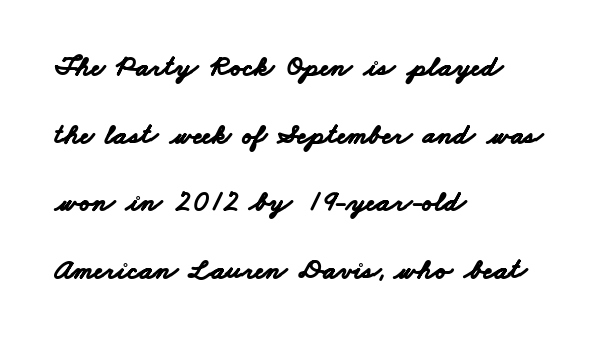
Q: Is the text bold? A: Yes.
Q: Is the typeface a serif or a sans-serif typeface? A: Sans-serif.
Q: Is the text underlined? A: No.
Q: How is the paragraph aligned? A: Left-aligned.
Q: Is the spacing between letters normal or unusually wide? A: Normal.
Q: Is the spacing between lines tight, normal or loose? A: Loose.
Q: Width (condensed, normal, or wide)? A: Wide.
Q: Stroke contrast? A: Low.
Q: x-height? A: Small.
Q: Monospaced? A: No.
